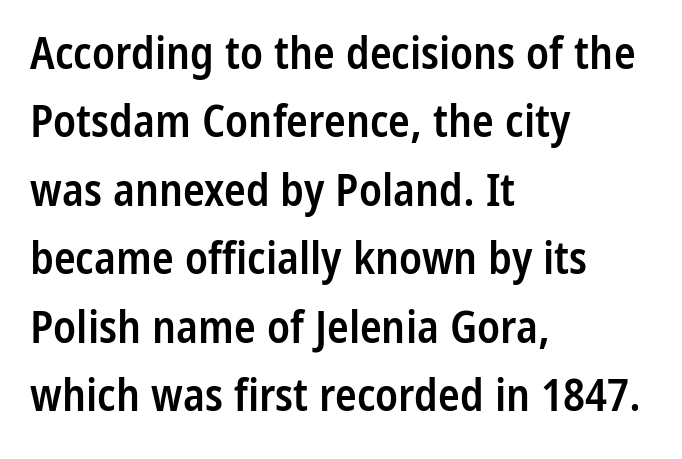
The typesetting leans somewhat heavy: a semibold. Characters follow at the spacing the type designer built in. The line-height multiplier appears to be the usual default. Short and long lines alike share a common starting point at left. Look at the bottom of the vertical strokes: they stop flat, with no serifs. The specimen reads as upright at a glance.
